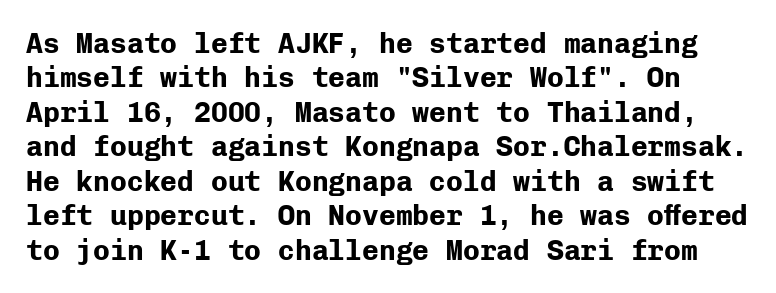
The image shows 28 px bold sans-serif type, upright, monospaced; set line spacing 1.23x, normal letter spacing, not underlined; low stroke contrast and a medium x-height.
